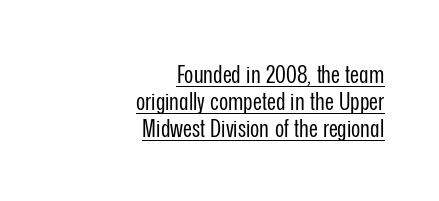
{"italic": "no", "bold": "no", "underline": "yes", "align": "right", "line_spacing": "tight", "line_spacing_ratio": 1.09, "letter_spacing": "normal", "letter_spacing_em": 0.0, "glyph_px": 25}
